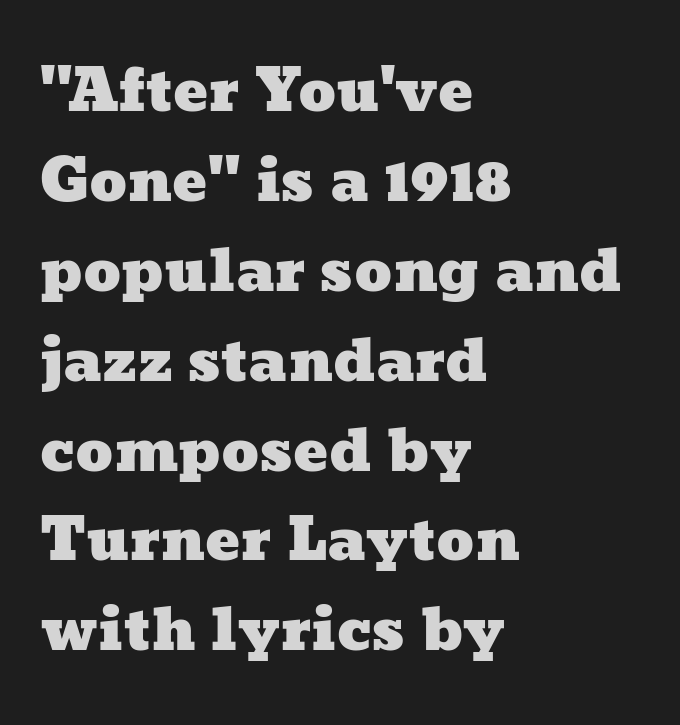
{"width": "wide", "stroke_contrast": "low", "x_height": "medium", "monospaced": "no", "underline": "no", "align": "left", "line_spacing": "normal", "line_spacing_ratio": 1.55, "letter_spacing": "normal", "letter_spacing_em": 0.0, "glyph_px": 58}
